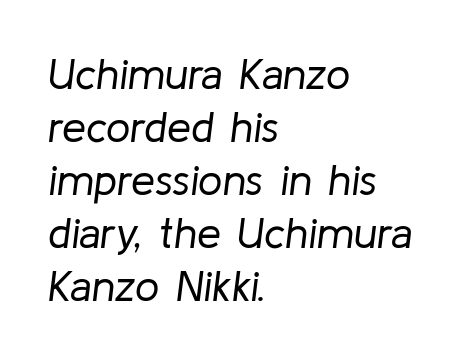
The passage shown is typed in a proportional face where columns would drift. Horizontally, the lines are justified to the leading edge only. Look at the tracking — it's just the regular setting, nothing added. You can tell it's italic because the verticals aren't actually vertical. This reads as an unemphasized weight, regular at the heaviest.
